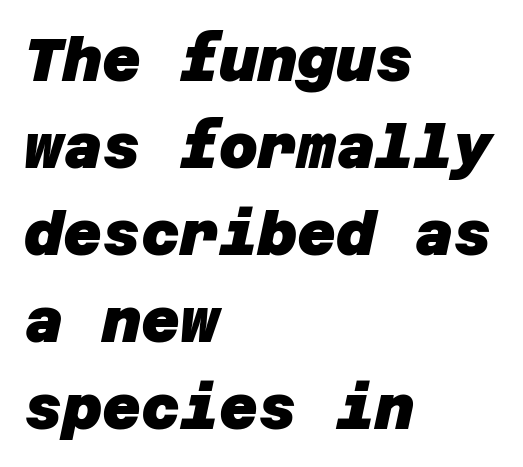
Q: Is the text bold? A: Yes.
Q: Is the typeface a serif or a sans-serif typeface? A: Sans-serif.
Q: Is the text underlined? A: No.
Q: How is the paragraph aligned? A: Left-aligned.
Q: Is the spacing between letters normal or unusually wide? A: Normal.
Q: Is the spacing between lines tight, normal or loose? A: Normal.
Q: Width (condensed, normal, or wide)? A: Normal.
Q: Stroke contrast? A: Low.
Q: x-height? A: Large.
